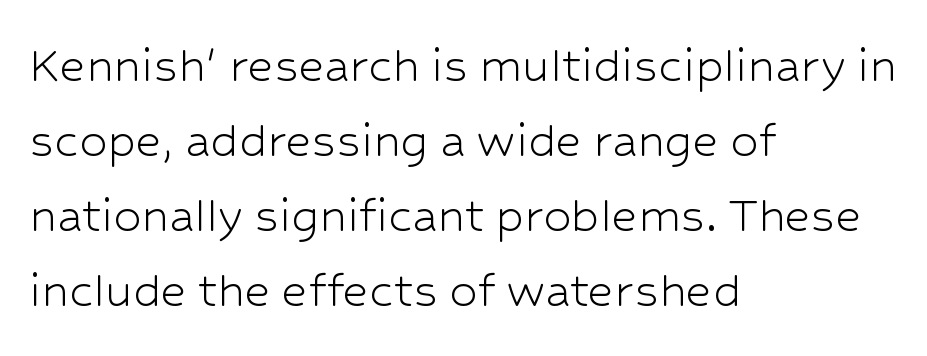
Q: Is the text bold? A: No.
Q: Is the text italic (slanted)? A: No, it is upright.
Q: Is the typeface a serif or a sans-serif typeface? A: Sans-serif.
Q: Is the text underlined? A: No.
Q: How is the paragraph aligned? A: Left-aligned.
Q: Is the spacing between letters normal or unusually wide? A: Normal.
Q: Is the spacing between lines tight, normal or loose? A: Normal.
Q: Width (condensed, normal, or wide)? A: Normal.
Q: Stroke contrast? A: Low.
Q: x-height? A: Medium.
Q: Monospaced? A: No.
